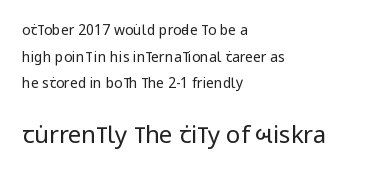
Q: Is the text bold? A: No.
Q: Is the text italic (slanted)? A: No, it is upright.
Q: Is the text underlined? A: No.
Q: How is the paragraph aligned? A: Left-aligned.
Q: Is the spacing between letters normal or unusually wide? A: Normal.
Q: Is the spacing between lines tight, normal or loose? A: Loose.
Q: Which block of text is set in a larger size, the first (top) or the second (bottom)? A: The second (bottom) one.
